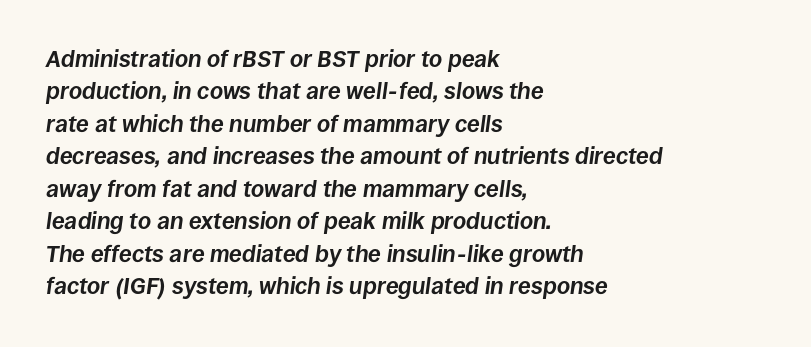
Q: Is the text bold? A: Yes.
Q: Is the text italic (slanted)? A: Yes, it leans right by about 8 degrees.
Q: Is the text underlined? A: No.
Q: How is the paragraph aligned? A: Left-aligned.
Q: Is the spacing between letters normal or unusually wide? A: Normal.
Q: Is the spacing between lines tight, normal or loose? A: Normal.
